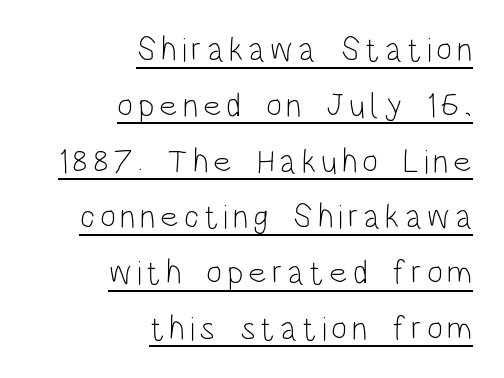
The image shows 34 px light, condensed sans-serif type, upright; set right-aligned, normal line spacing (1.64x), underlined; low stroke contrast and a large x-height.
